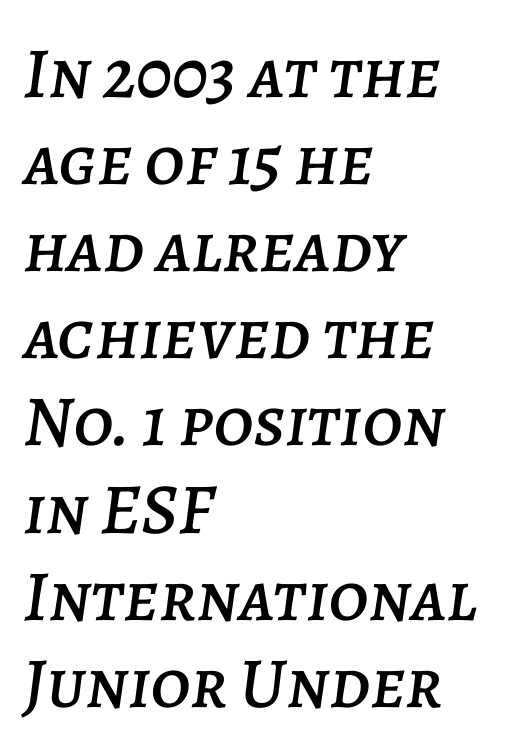
{"italic": "yes", "lean": "right", "slant_degrees": 7, "width": "normal", "stroke_contrast": "low", "x_height": "large", "monospaced": "no", "underline": "no", "align": "left", "line_spacing_ratio": 1.21, "letter_spacing": "normal", "letter_spacing_em": 0.0, "glyph_px": 72}
